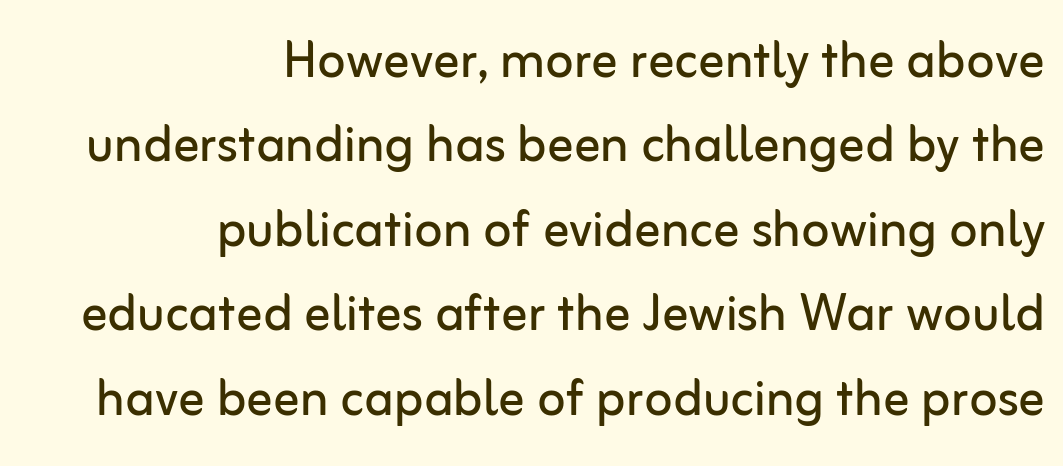
Q: Is the text bold? A: No.
Q: Is the text italic (slanted)? A: No, it is upright.
Q: Is the typeface a serif or a sans-serif typeface? A: Sans-serif.
Q: Is the text underlined? A: No.
Q: How is the paragraph aligned? A: Right-aligned.
Q: Is the spacing between letters normal or unusually wide? A: Normal.
Q: Is the spacing between lines tight, normal or loose? A: Normal.
Q: Width (condensed, normal, or wide)? A: Normal.
Q: Stroke contrast? A: Low.
Q: x-height? A: Medium.
Q: Monospaced? A: No.
